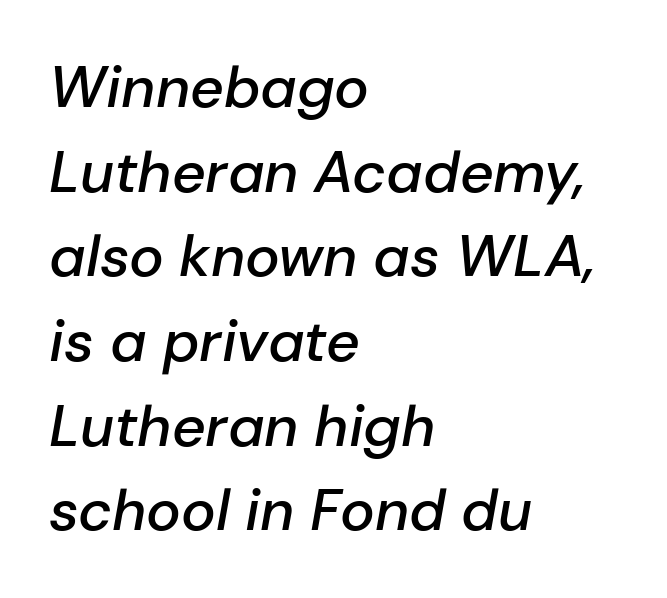
{"italic": "yes", "lean": "right", "slant_degrees": 10, "bold": "semi", "weight": "semibold", "width": "normal", "stroke_contrast": "low", "x_height": "medium", "monospaced": "no", "underline": "no", "align": "left", "line_spacing": "normal", "line_spacing_ratio": 1.46, "letter_spacing": "normal", "letter_spacing_em": 0.0, "glyph_px": 58}
